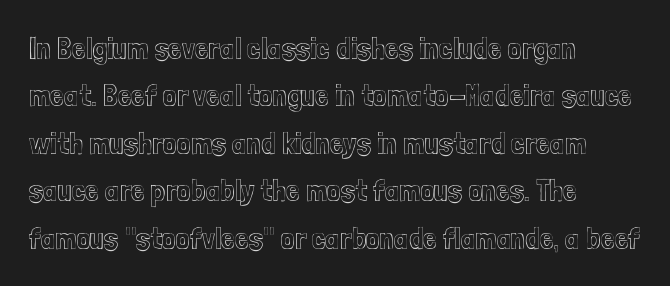
{"italic": "no", "width": "condensed", "x_height": "medium", "monospaced": "no", "underline": "no", "align": "left", "line_spacing": "normal", "line_spacing_ratio": 1.53, "letter_spacing": "normal", "letter_spacing_em": 0.0, "glyph_px": 31}
